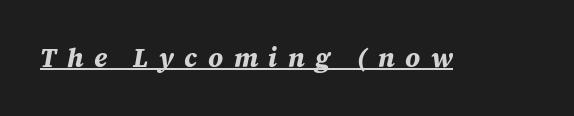
{"italic": "yes", "lean": "right", "slant_degrees": 12, "bold": "yes", "underline": "yes", "letter_spacing": "wide", "letter_spacing_em": 0.4, "glyph_px": 26}
